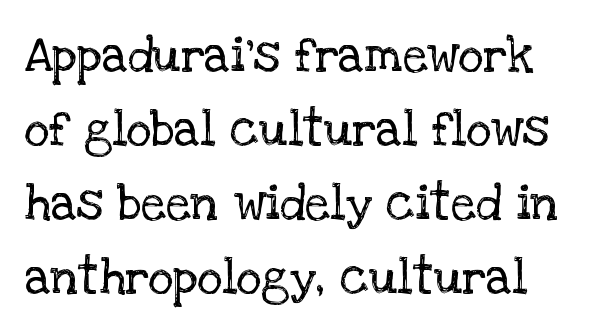
Q: Is the text bold? A: No.
Q: Is the text italic (slanted)? A: No, it is upright.
Q: Is the typeface a serif or a sans-serif typeface? A: Serif.
Q: Is the text underlined? A: No.
Q: Is the spacing between letters normal or unusually wide? A: Normal.
Q: Is the spacing between lines tight, normal or loose? A: Normal.
Q: Width (condensed, normal, or wide)? A: Normal.
Q: Stroke contrast? A: Low.
Q: x-height? A: Large.
Q: Monospaced? A: No.
